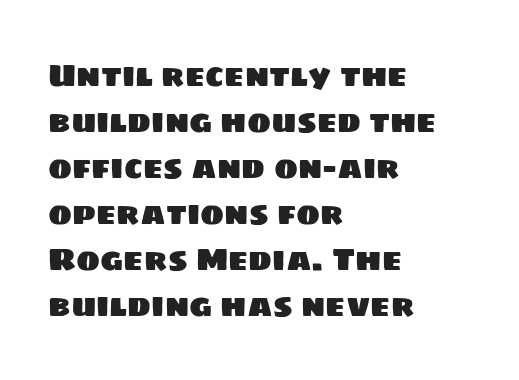
{"serif": "no", "width": "normal", "stroke_contrast": "low", "x_height": "large", "monospaced": "no", "underline": "no", "align": "left", "line_spacing": "normal", "line_spacing_ratio": 1.44, "letter_spacing": "normal", "letter_spacing_em": 0.0, "glyph_px": 32}
